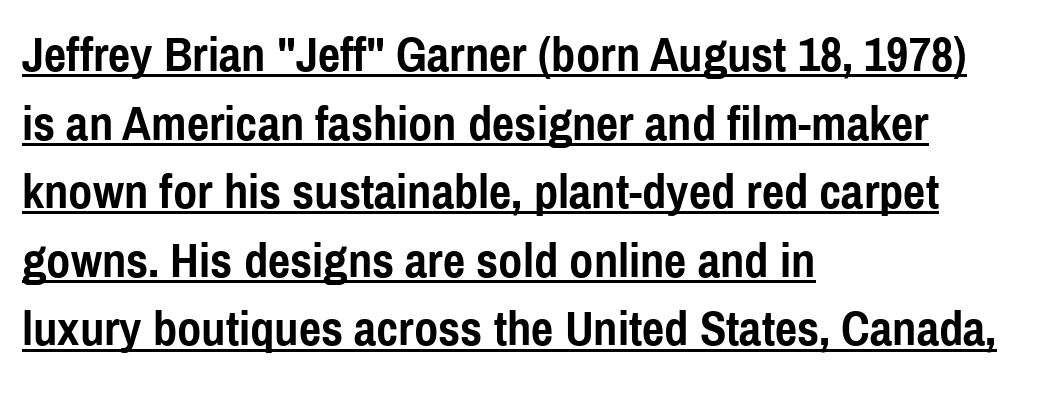
{"serif": "no", "italic": "no", "bold": "yes", "weight": "semibold", "width": "condensed", "x_height": "medium", "monospaced": "no", "underline": "yes", "align": "left", "line_spacing": "normal", "line_spacing_ratio": 1.4, "letter_spacing": "normal", "letter_spacing_em": 0.0, "glyph_px": 49}
